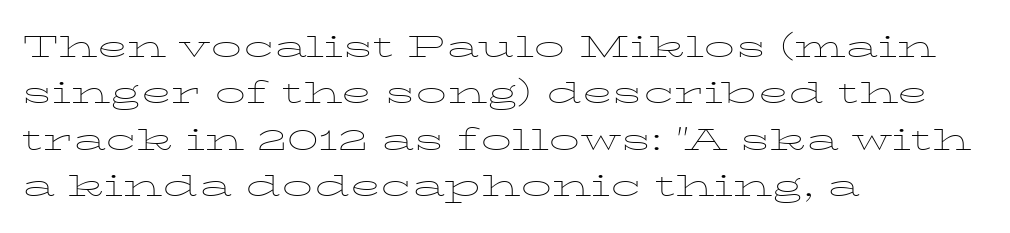
Q: Is the text bold? A: No.
Q: Is the text italic (slanted)? A: No, it is upright.
Q: Is the typeface a serif or a sans-serif typeface? A: Serif.
Q: Is the text underlined? A: No.
Q: How is the paragraph aligned? A: Left-aligned.
Q: Is the spacing between letters normal or unusually wide? A: Normal.
Q: Is the spacing between lines tight, normal or loose? A: Normal.
Q: Width (condensed, normal, or wide)? A: Wide.
Q: Stroke contrast? A: Low.
Q: x-height? A: Medium.
Q: Monospaced? A: No.
